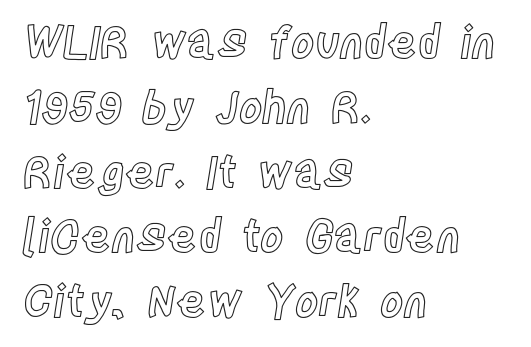
{"width": "condensed", "x_height": "large", "monospaced": "no", "underline": "no", "align": "left", "line_spacing": "normal", "line_spacing_ratio": 1.44, "letter_spacing": "normal", "letter_spacing_em": 0.0, "glyph_px": 45}
